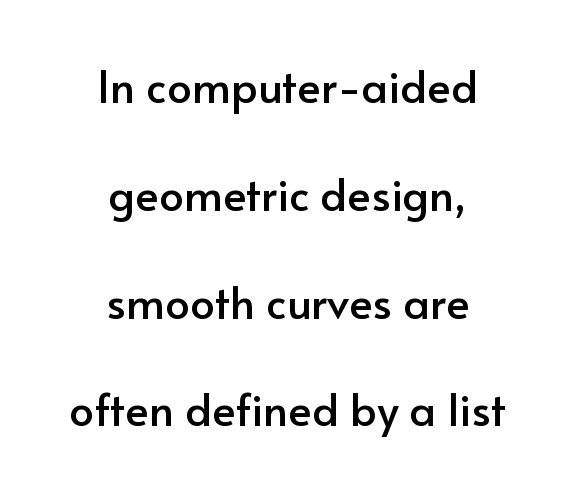
Q: Is the text italic (slanted)? A: No, it is upright.
Q: Is the typeface a serif or a sans-serif typeface? A: Sans-serif.
Q: Is the text underlined? A: No.
Q: How is the paragraph aligned? A: Centered.
Q: Is the spacing between letters normal or unusually wide? A: Normal.
Q: Is the spacing between lines tight, normal or loose? A: Loose.
Q: Width (condensed, normal, or wide)? A: Normal.
Q: Stroke contrast? A: Low.
Q: x-height? A: Small.
Q: Monospaced? A: No.
